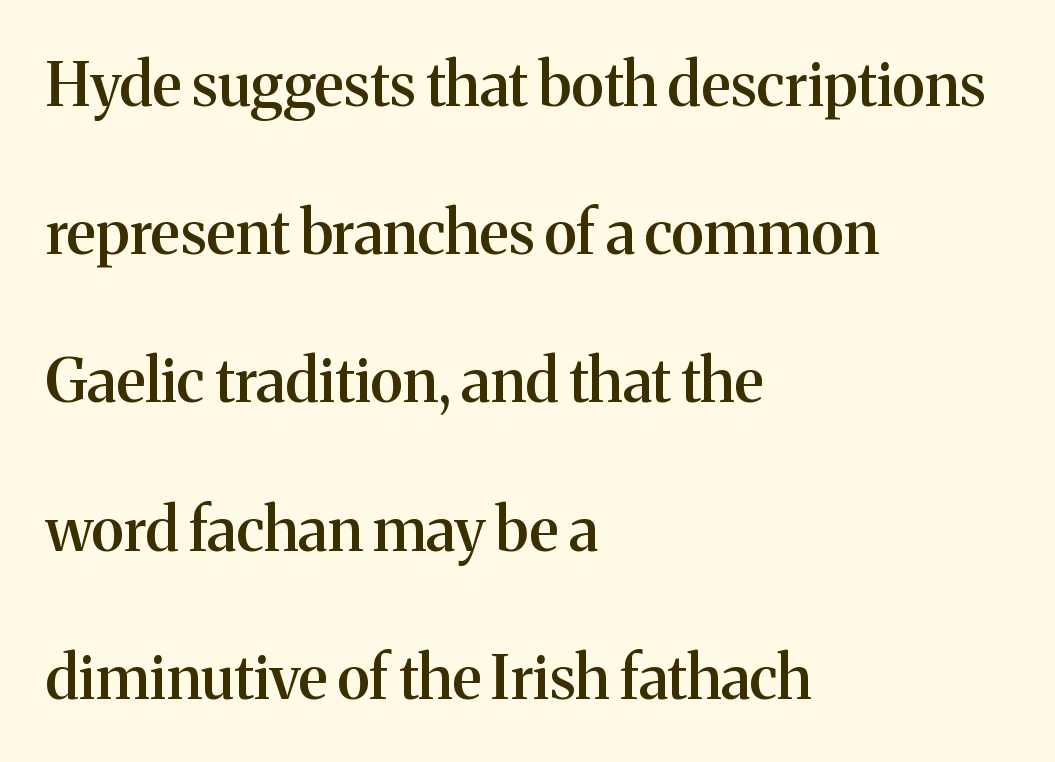
The image shows 60 px semibold serif type, upright; set left-aligned, loose line spacing (2.47x), normal letter spacing, not underlined; medium stroke contrast and a medium x-height.
